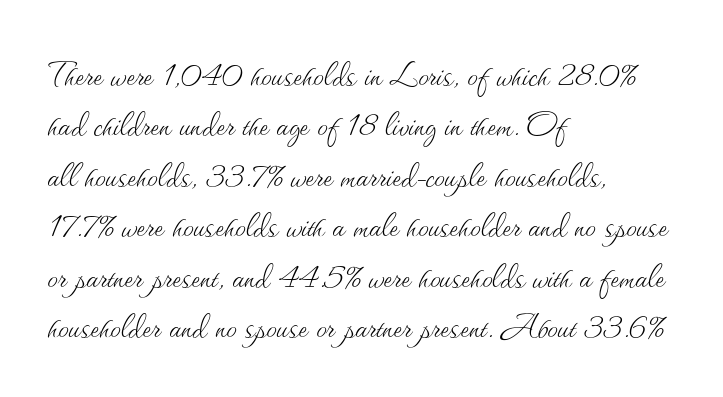
{"bold": "no", "weight": "thin", "width": "normal", "stroke_contrast": "medium", "x_height": "small", "monospaced": "no", "underline": "no", "align": "left", "line_spacing_ratio": 1.2, "letter_spacing": "normal", "letter_spacing_em": 0.0, "glyph_px": 42}
